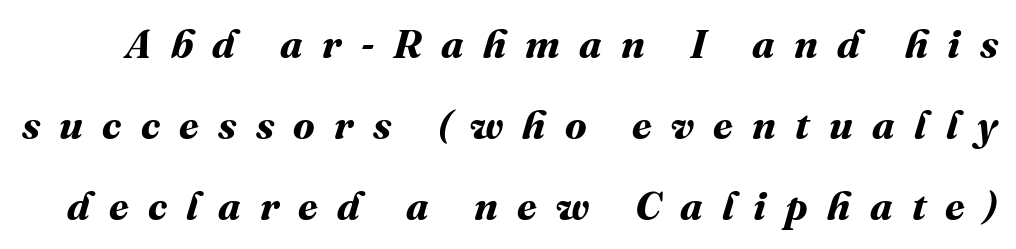
Q: Is the text bold? A: Yes.
Q: Is the text underlined? A: No.
Q: Is the spacing between letters normal or unusually wide? A: Unusually wide.
Q: Is the spacing between lines tight, normal or loose? A: Loose.
Q: Width (condensed, normal, or wide)? A: Normal.
Q: Stroke contrast? A: Medium.
Q: x-height? A: Medium.
Q: Monospaced? A: No.
